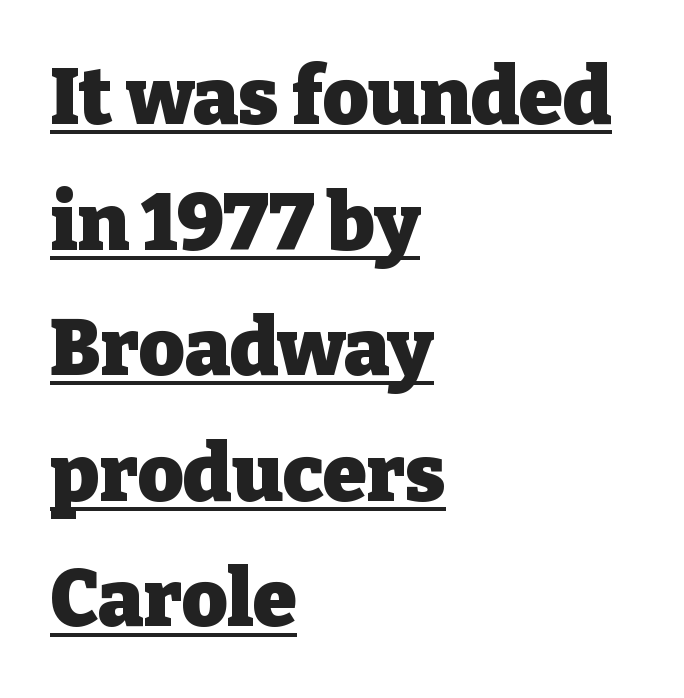
The image shows 79 px heavy serif type, upright; set left-aligned, normal line spacing (1.59x), normal letter spacing, underlined; low stroke contrast and a medium x-height.
